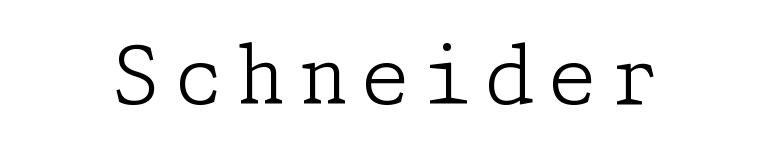
Glance below the letters and you will spot only blank space. The rendering shows small feet on the letterforms — a serif design. Counters stay open thanks to moderate or lighter strokes. Posture: straight, roman, zero tilt.
